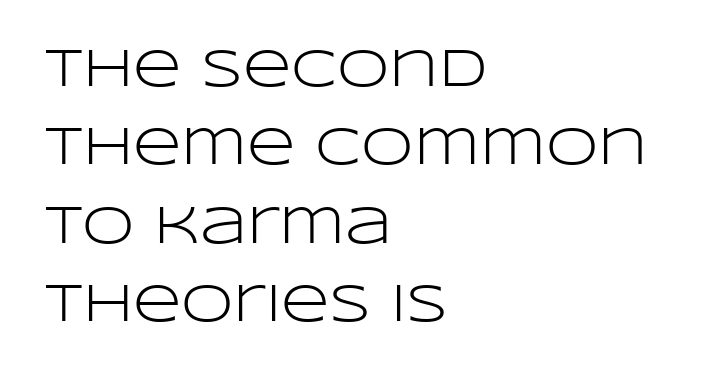
Q: Is the text bold? A: No.
Q: Is the text italic (slanted)? A: No, it is upright.
Q: Is the typeface a serif or a sans-serif typeface? A: Sans-serif.
Q: Is the text underlined? A: No.
Q: How is the paragraph aligned? A: Left-aligned.
Q: Is the spacing between letters normal or unusually wide? A: Normal.
Q: Is the spacing between lines tight, normal or loose? A: Normal.
Q: Width (condensed, normal, or wide)? A: Wide.
Q: Stroke contrast? A: Low.
Q: x-height? A: Large.
Q: Monospaced? A: No.
